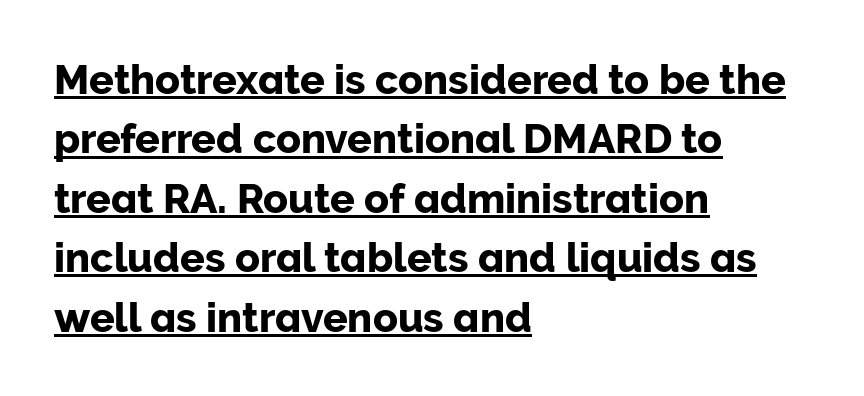
{"serif": "no", "italic": "no", "width": "normal", "stroke_contrast": "low", "x_height": "medium", "monospaced": "no", "underline": "yes", "align": "left", "line_spacing": "normal", "line_spacing_ratio": 1.45, "letter_spacing": "normal", "letter_spacing_em": 0.0, "glyph_px": 41}
